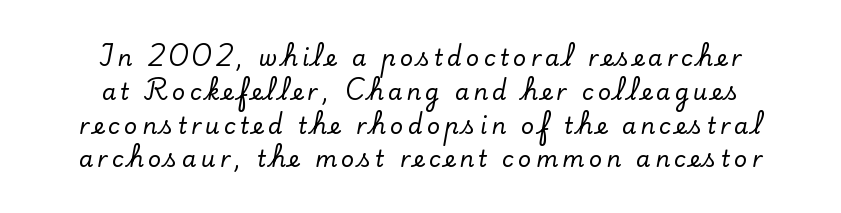
The image shows 23 px text type; set centered, normal line spacing (1.47x), not underlined.
